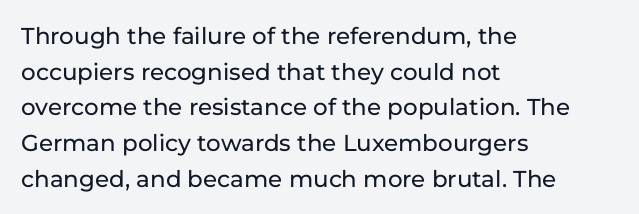
{"italic": "no", "underline": "no", "align": "left", "line_spacing": "normal", "line_spacing_ratio": 1.55, "letter_spacing": "normal", "letter_spacing_em": 0.0, "glyph_px": 23}
